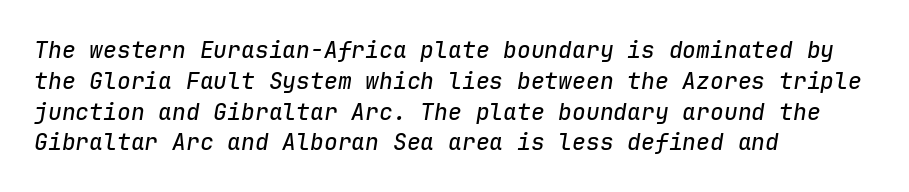
The image shows 23 px text type, italic (leaning right); set left-aligned, normal line spacing (1.34x), normal letter spacing, not underlined.
